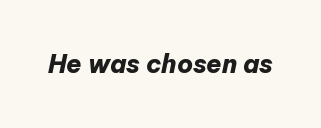
Q: Is the text bold? A: Yes.
Q: Is the text italic (slanted)? A: Yes, it leans right by about 12 degrees.
Q: Is the text underlined? A: No.
Q: Is the spacing between letters normal or unusually wide? A: Normal.
